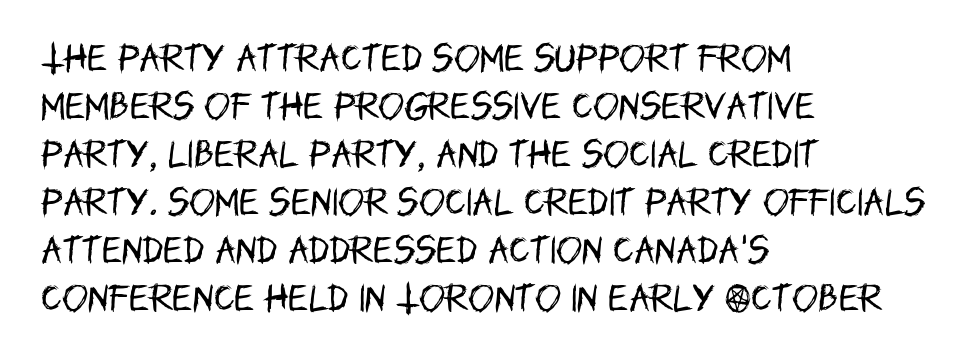
The image shows 31 px regular-weight, condensed sans-serif type, upright; set left-aligned, normal line spacing (1.55x), normal letter spacing, not underlined; low stroke contrast and a large x-height.
